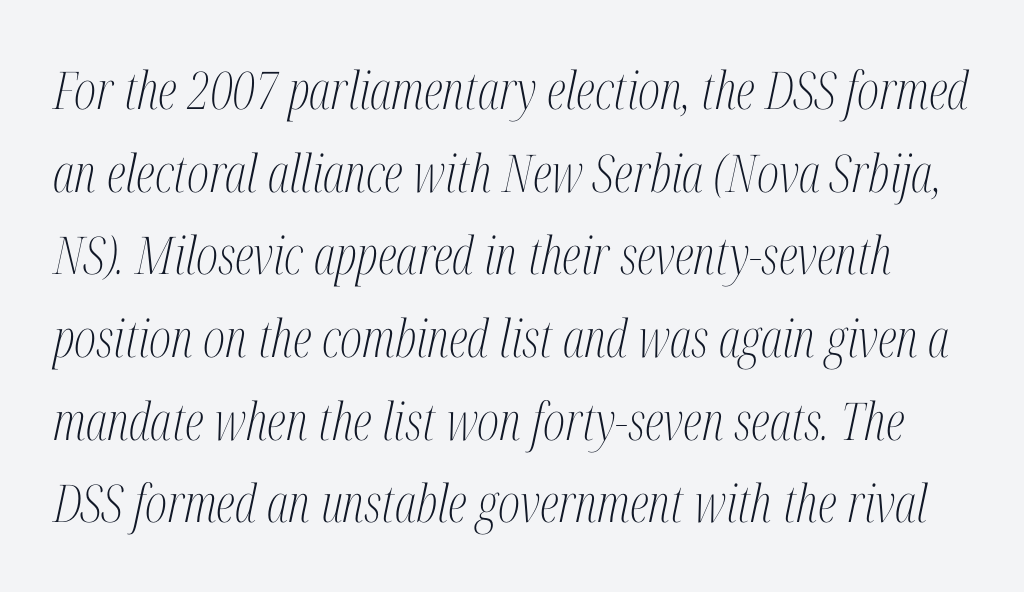
The image shows 52 px light, condensed serif type, italic (leaning right); set normal line spacing (1.59x), normal letter spacing, not underlined; medium stroke contrast and a medium x-height.
